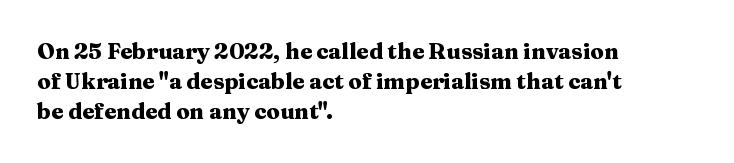
Q: Is the text bold? A: Yes.
Q: Is the text italic (slanted)? A: No, it is upright.
Q: Is the text underlined? A: No.
Q: How is the paragraph aligned? A: Left-aligned.
Q: Is the spacing between letters normal or unusually wide? A: Normal.
Q: Is the spacing between lines tight, normal or loose? A: Normal.
